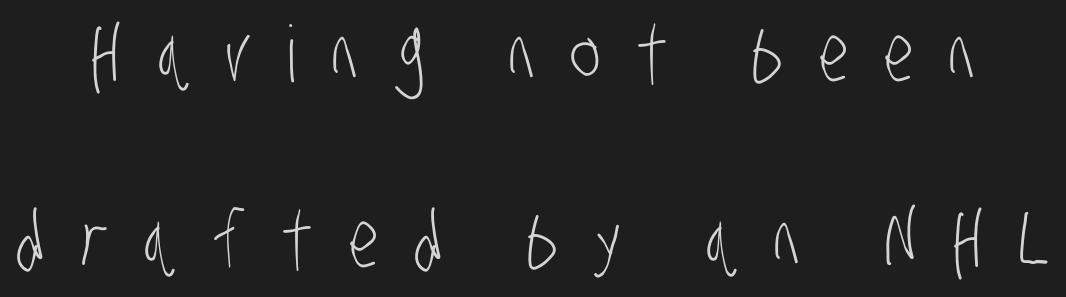
Caption: face not bold, strokes unweighted. Note the varied advance widths — an 'i' is clearly narrower than an 'm'. The space between consecutive lines is lavish. The characters display no serif detailing; their extremities are plain.
